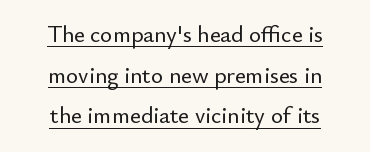
Q: Is the text italic (slanted)? A: No, it is upright.
Q: Is the text underlined? A: Yes.
Q: How is the paragraph aligned? A: Centered.
Q: Is the spacing between letters normal or unusually wide? A: Normal.
